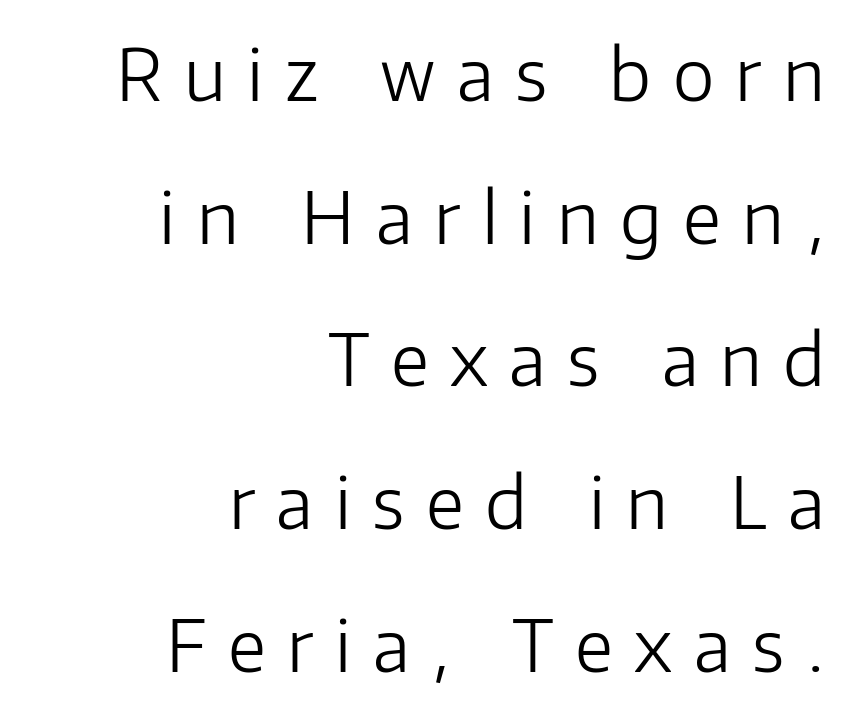
The font's upright variant was chosen for this text. Check the space under the baseline: it is left empty. Compared with typical body copy, the letter spacing here is much looser. Caption: multi-line text, flush right, ragged left. Note the varied advance widths — an 'i' is clearly narrower than an 'm'. Widely set lines give the paragraph a tall, airy silhouette.
